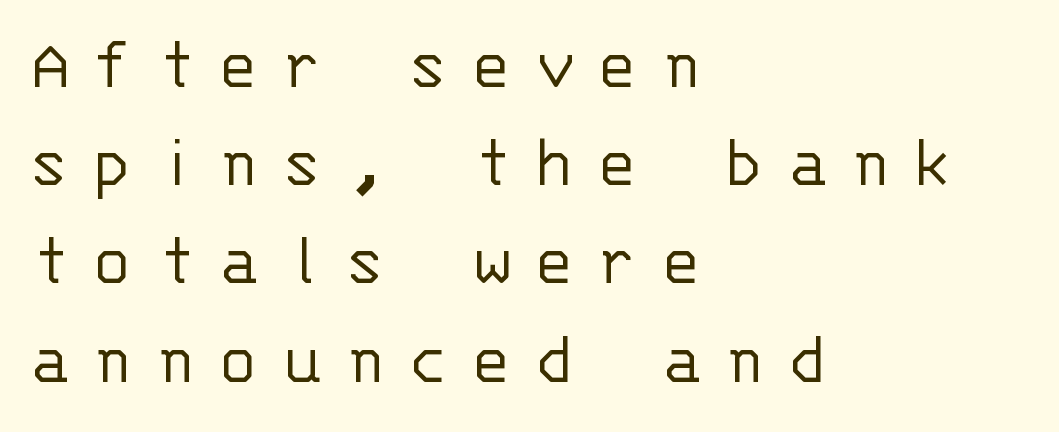
Stem width sits at or under what a default text font uses. Clear beneath every line of the passage. This is roman type, the default non-slanted kind. Interline gaps are of average width in this sample.
